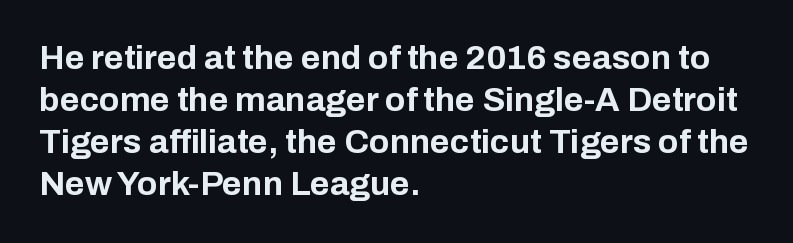
The image shows 34 px bold sans-serif type, upright; set left-aligned, line spacing 1.24x, normal letter spacing, not underlined; low stroke contrast and a medium x-height.
